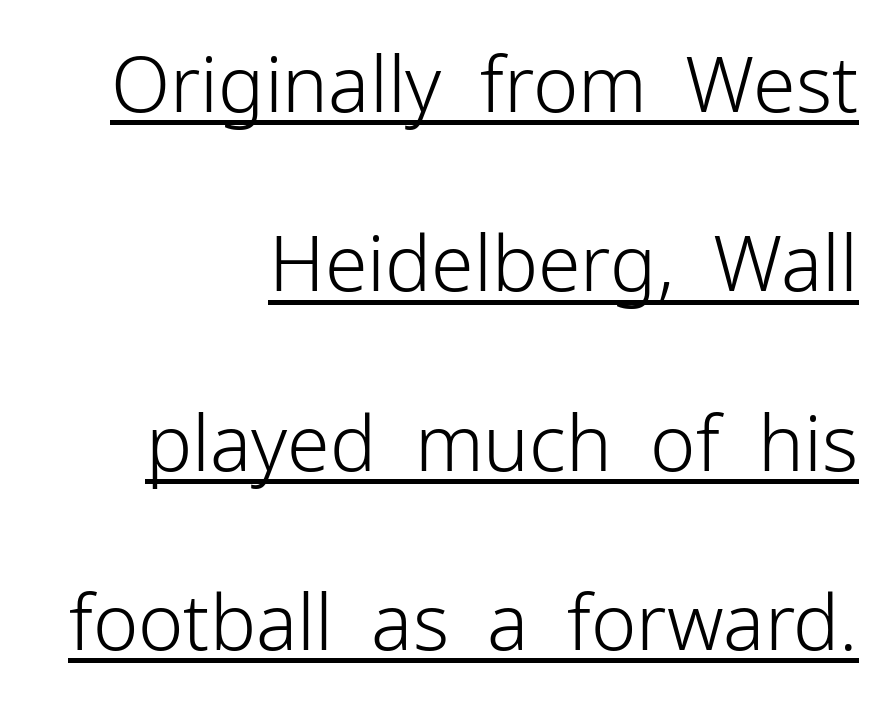
The image shows 77 px light sans-serif type, upright; set right-aligned, loose line spacing (2.33x), normal letter spacing, underlined; low stroke contrast and a medium x-height.
